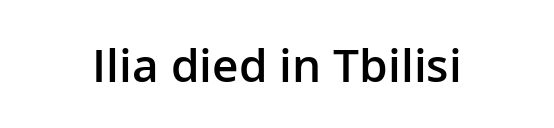
{"serif": "no", "italic": "no", "bold": "semi", "weight": "semibold", "width": "normal", "stroke_contrast": "low", "x_height": "medium", "monospaced": "no", "underline": "no", "letter_spacing": "normal", "letter_spacing_em": 0.0, "glyph_px": 46}
